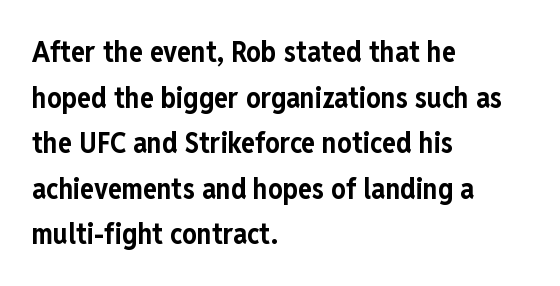
Q: Is the text bold? A: Yes.
Q: Is the text italic (slanted)? A: No, it is upright.
Q: Is the typeface a serif or a sans-serif typeface? A: Sans-serif.
Q: Is the text underlined? A: No.
Q: How is the paragraph aligned? A: Left-aligned.
Q: Is the spacing between letters normal or unusually wide? A: Normal.
Q: Is the spacing between lines tight, normal or loose? A: Normal.
Q: Width (condensed, normal, or wide)? A: Condensed.
Q: Stroke contrast? A: Low.
Q: x-height? A: Medium.
Q: Monospaced? A: No.
